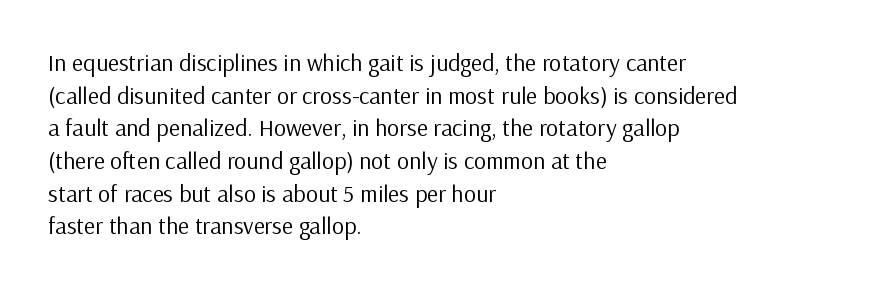
The image shows 24 px text type, upright; set left-aligned, normal line spacing (1.36x), normal letter spacing, not underlined.
